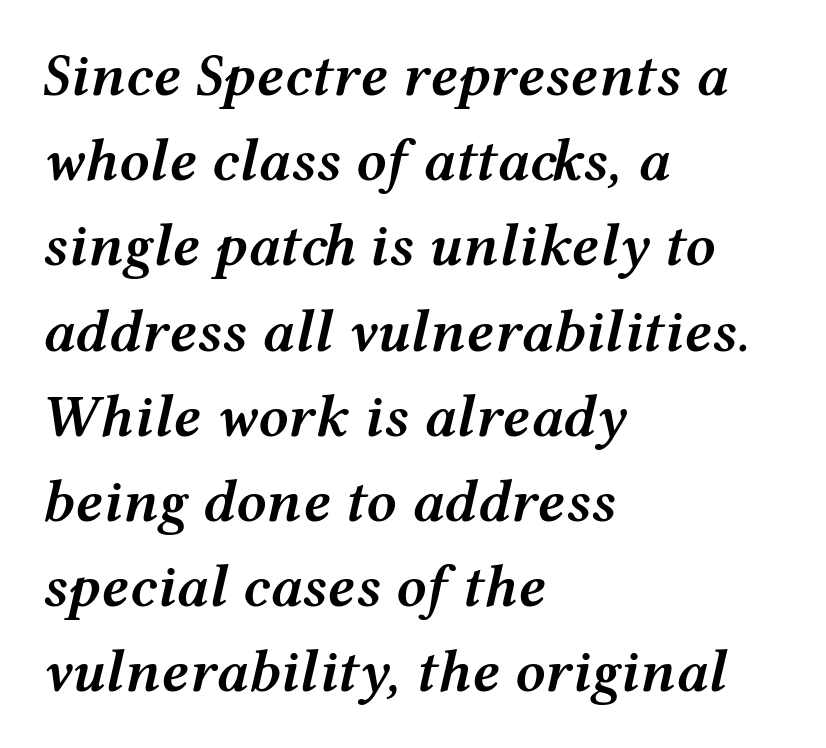
The image shows 60 px semibold, wide type, italic (leaning right); set left-aligned, normal line spacing (1.42x), normal letter spacing, not underlined; medium stroke contrast and a medium x-height.
